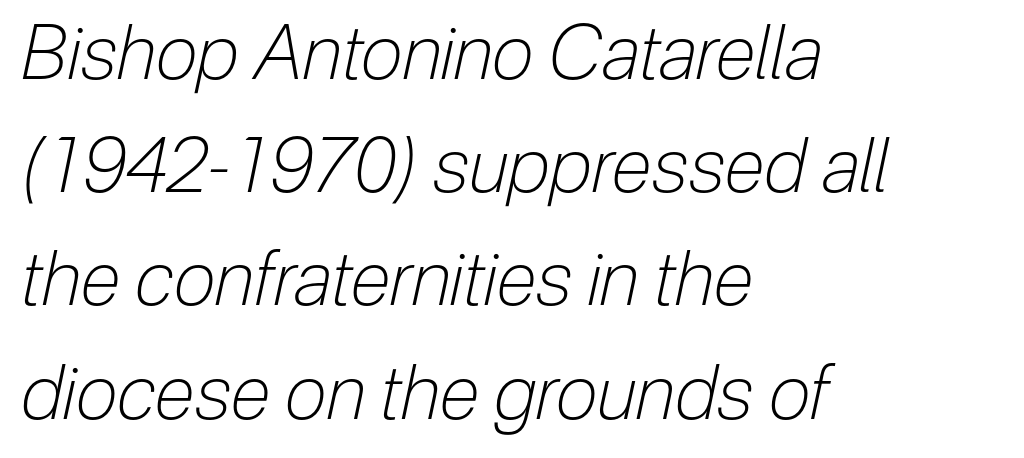
The image shows 75 px light, condensed type, italic (leaning right); set left-aligned, normal line spacing (1.51x), normal letter spacing, not underlined; low stroke contrast and a medium x-height.
